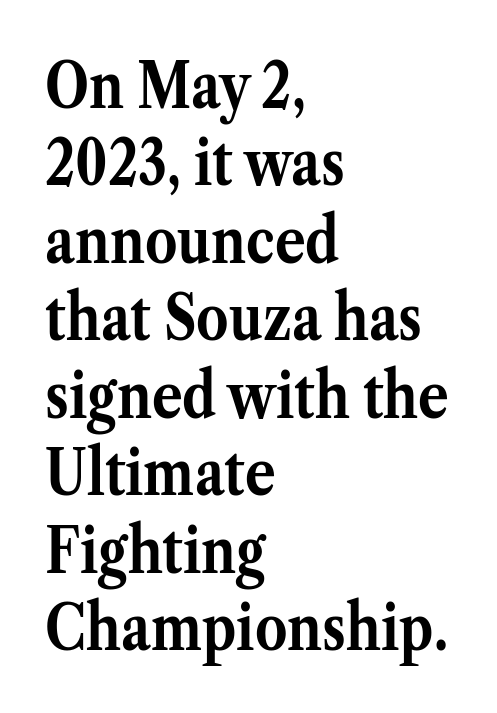
{"serif": "yes", "italic": "no", "bold": "yes", "weight": "semibold", "width": "normal", "stroke_contrast": "medium", "x_height": "medium", "monospaced": "no", "underline": "no", "align": "left", "line_spacing_ratio": 1.21, "letter_spacing": "normal", "letter_spacing_em": 0.0, "glyph_px": 64}
